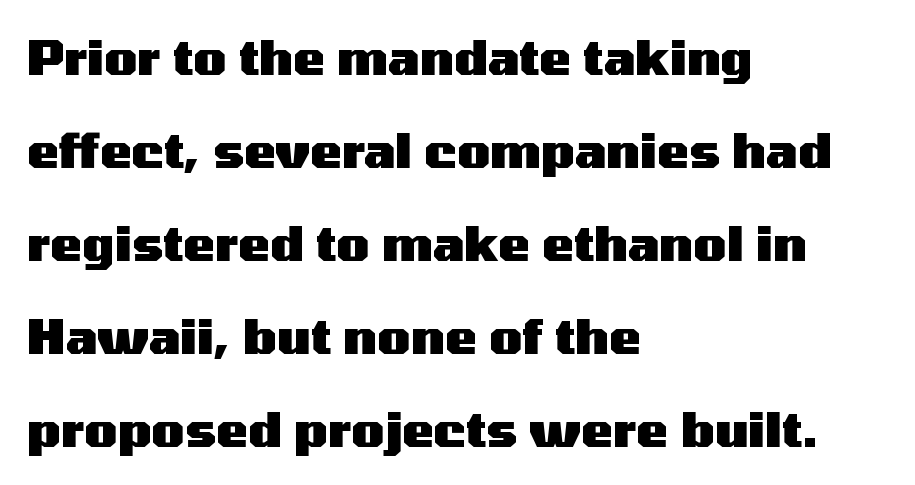
The image shows 48 px heavy, wide sans-serif type, upright; set left-aligned, loose line spacing (1.94x), normal letter spacing, not underlined; medium stroke contrast and a medium x-height.
